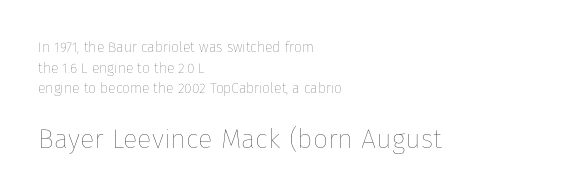
{"italic": "no", "bold": "no", "underline": "no", "align": "left", "line_spacing": "normal", "line_spacing_ratio": 1.48, "letter_spacing": "normal", "letter_spacing_em": 0.0, "larger_block": "second", "size_ratio": 1.93, "glyph_px": 27}
